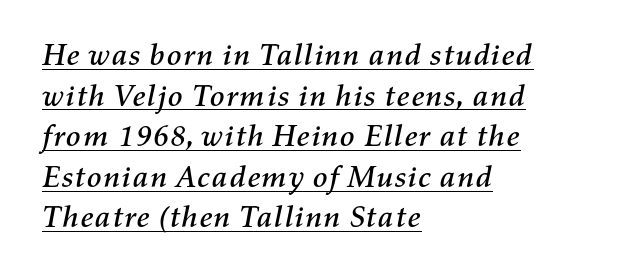
{"italic": "yes", "lean": "right", "slant_degrees": 11, "width": "normal", "stroke_contrast": "medium", "x_height": "medium", "monospaced": "no", "underline": "yes", "align": "left", "line_spacing": "normal", "line_spacing_ratio": 1.31, "letter_spacing": "normal", "letter_spacing_em": 0.0, "glyph_px": 31}
